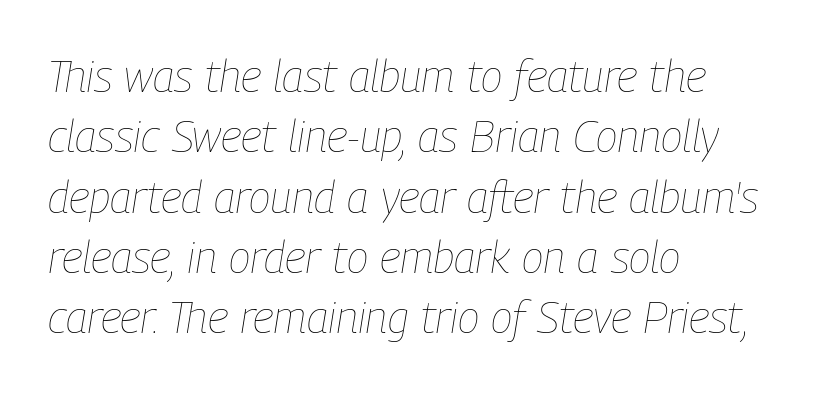
Designer's note — italics engaged. Is this a fixed-width face? No — the glyphs have proportional, varying widths. Regular leading. Descenders hang freely into open space.
